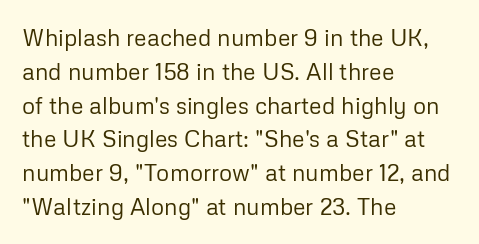
The image shows 23 px text type, upright; set left-aligned, normal line spacing (1.47x), normal letter spacing, not underlined.
